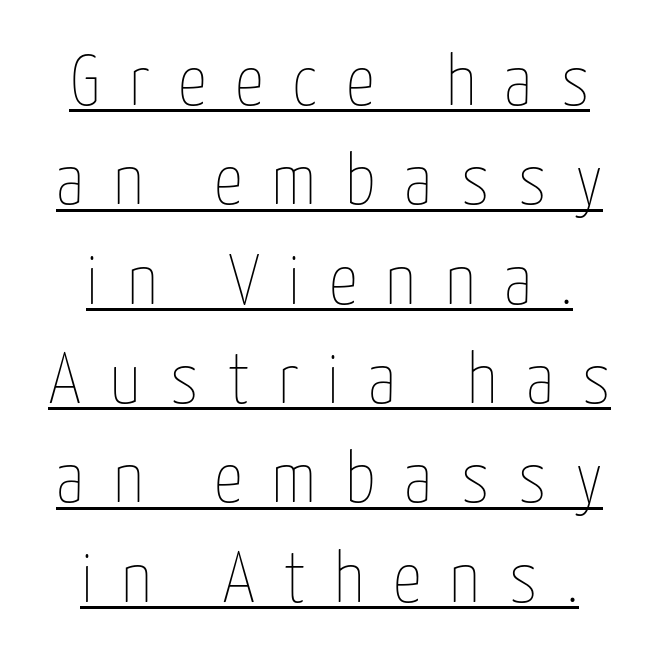
Q: Is the text bold? A: No.
Q: Is the text italic (slanted)? A: No, it is upright.
Q: Is the text underlined? A: Yes.
Q: How is the paragraph aligned? A: Centered.
Q: Is the spacing between letters normal or unusually wide? A: Unusually wide.
Q: Is the spacing between lines tight, normal or loose? A: Normal.
Q: Width (condensed, normal, or wide)? A: Condensed.
Q: Stroke contrast? A: Low.
Q: x-height? A: Medium.
Q: Monospaced? A: No.
